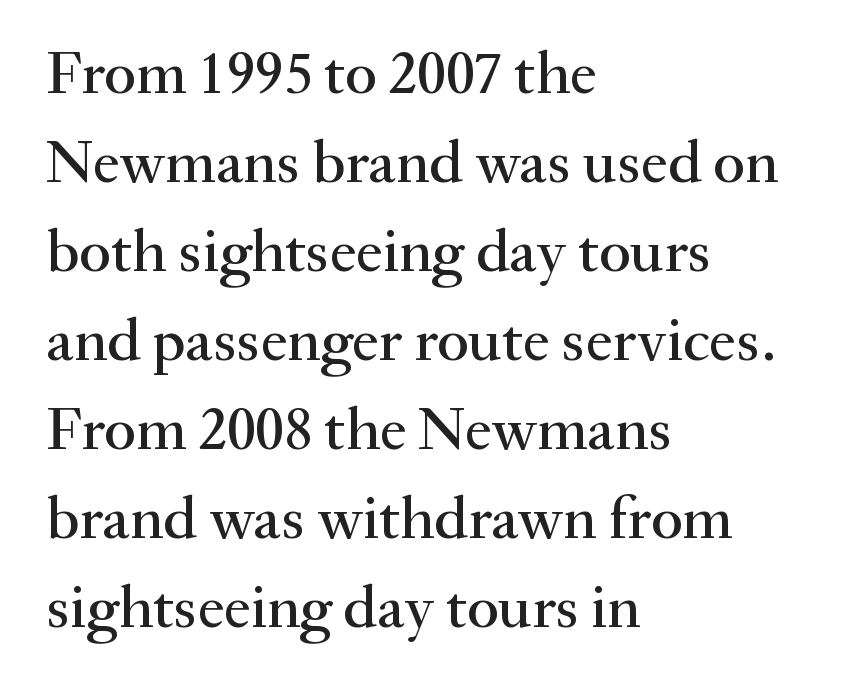
The image shows 61 px serif type, upright; set left-aligned, normal line spacing (1.46x), normal letter spacing, not underlined; medium stroke contrast and a small x-height.
